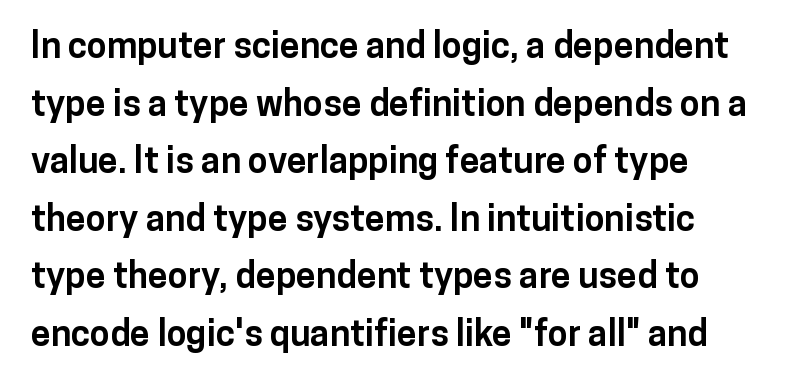
The image shows 36 px bold sans-serif type, upright; set normal line spacing (1.6x), normal letter spacing, not underlined; low stroke contrast and a medium x-height.
